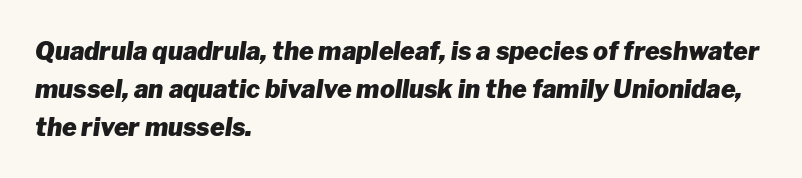
The image shows 25 px bold type, italic (leaning right); set left-aligned, normal line spacing (1.52x), normal letter spacing, not underlined.
